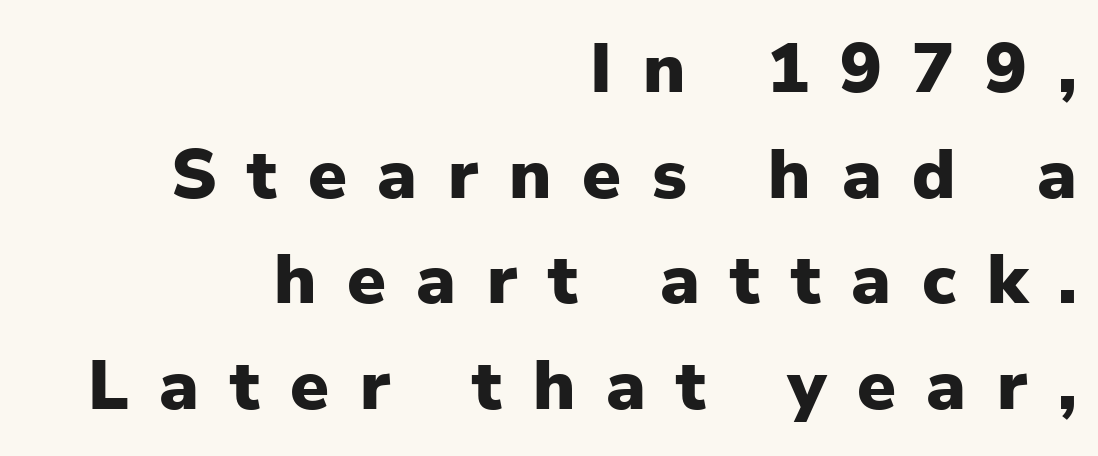
The image shows 70 px heavy sans-serif type, upright; set right-aligned, normal line spacing (1.51x), unusually wide letter spacing (+0.44 em), not underlined; low stroke contrast and a medium x-height.
